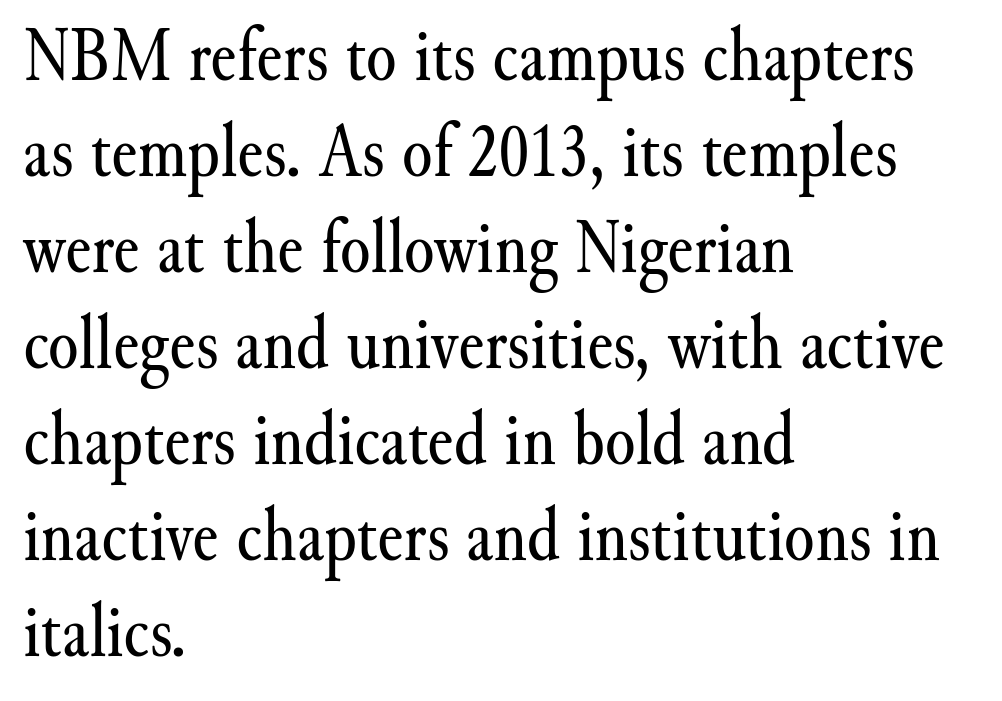
Q: Is the text bold? A: No.
Q: Is the text italic (slanted)? A: No, it is upright.
Q: Is the typeface a serif or a sans-serif typeface? A: Serif.
Q: Is the text underlined? A: No.
Q: How is the paragraph aligned? A: Left-aligned.
Q: Is the spacing between letters normal or unusually wide? A: Normal.
Q: Width (condensed, normal, or wide)? A: Normal.
Q: Stroke contrast? A: Medium.
Q: x-height? A: Small.
Q: Monospaced? A: No.
